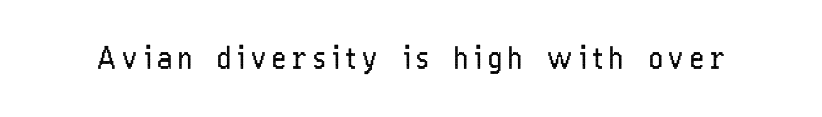
The image shows 30 px regular-weight, condensed sans-serif type, upright; set unusually wide letter spacing (+0.2 em), not underlined; low stroke contrast and a medium x-height.
